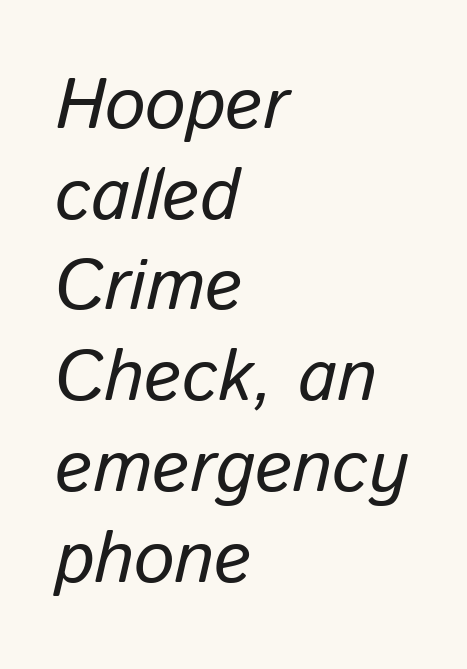
Q: Is the text italic (slanted)? A: Yes, it leans right by about 13 degrees.
Q: Is the text underlined? A: No.
Q: How is the paragraph aligned? A: Left-aligned.
Q: Is the spacing between letters normal or unusually wide? A: Normal.
Q: Is the spacing between lines tight, normal or loose? A: Normal.
Q: Width (condensed, normal, or wide)? A: Normal.
Q: Stroke contrast? A: Low.
Q: x-height? A: Medium.
Q: Monospaced? A: No.
